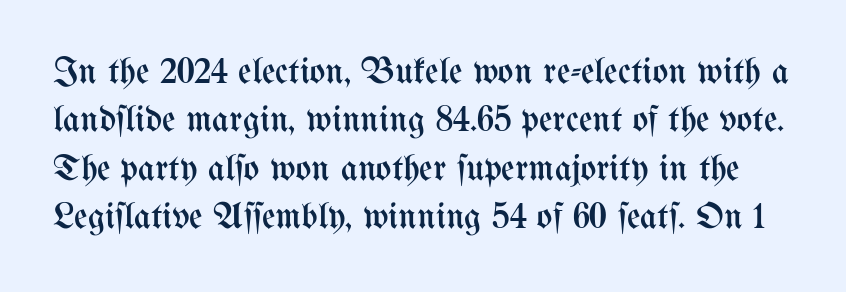
{"italic": "no", "bold": "no", "weight": "regular", "width": "condensed", "stroke_contrast": "medium", "x_height": "medium", "monospaced": "no", "underline": "no", "line_spacing": "normal", "line_spacing_ratio": 1.31, "letter_spacing": "normal", "letter_spacing_em": 0.0, "glyph_px": 37}
